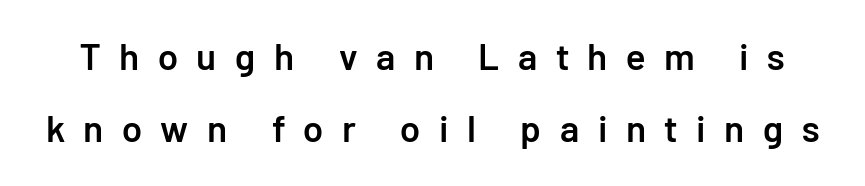
{"serif": "no", "italic": "no", "bold": "semi", "weight": "semibold", "width": "normal", "stroke_contrast": "low", "x_height": "medium", "monospaced": "no", "underline": "no", "line_spacing": "loose", "line_spacing_ratio": 1.94, "letter_spacing": "wide", "letter_spacing_em": 0.5, "glyph_px": 37}
